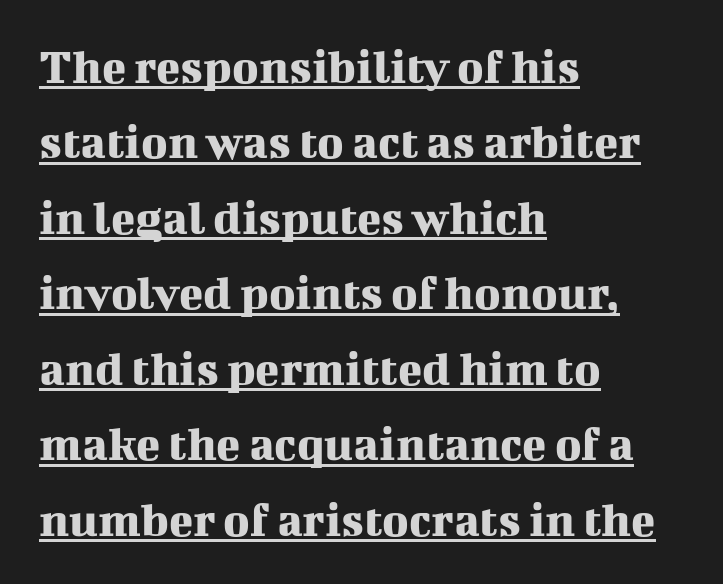
The image shows 50 px serif type, upright; set left-aligned, normal line spacing (1.51x), normal letter spacing, underlined; medium stroke contrast and a medium x-height.
